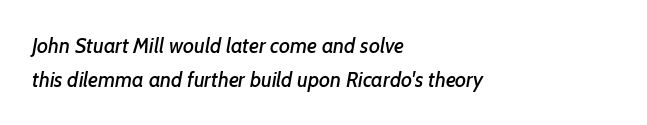
Q: Is the text underlined? A: No.
Q: How is the paragraph aligned? A: Left-aligned.
Q: Is the spacing between letters normal or unusually wide? A: Normal.
Q: Is the spacing between lines tight, normal or loose? A: Normal.
